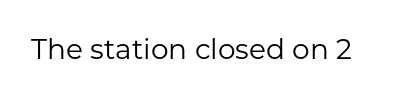
The specimen omits any rule beneath the text block's lines. Short note: letters normally spaced. Vertical strokes here are truly vertical. Note the varied advance widths — an 'i' is clearly narrower than an 'm'. The face used here is a sans, in the tradition of grotesques and geometrics.
